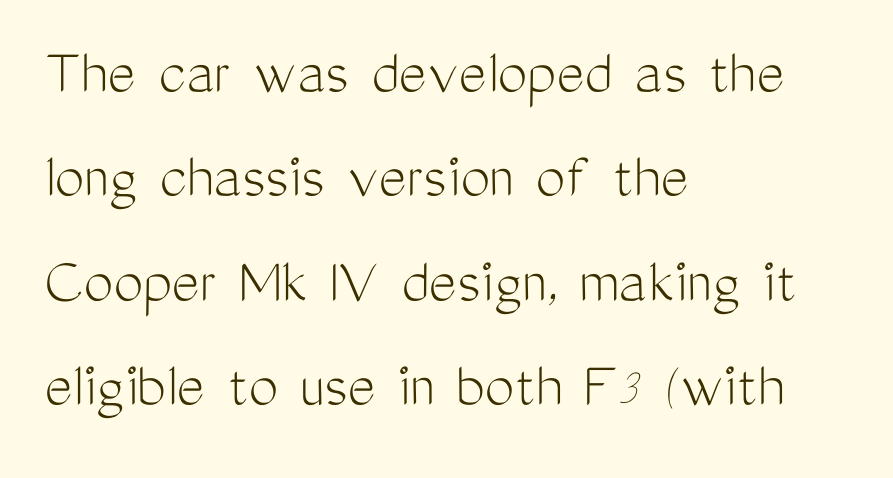
The image shows 66 px light, condensed sans-serif type, upright; set left-aligned, normal line spacing (1.58x), normal letter spacing, not underlined; medium stroke contrast and a medium x-height.
